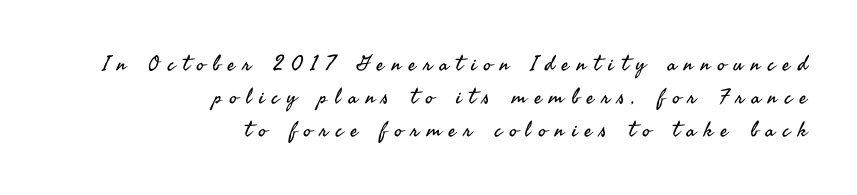
{"bold": "no", "underline": "no", "align": "right", "line_spacing": "normal", "line_spacing_ratio": 1.57, "letter_spacing": "wide", "letter_spacing_em": 0.38, "glyph_px": 21}
